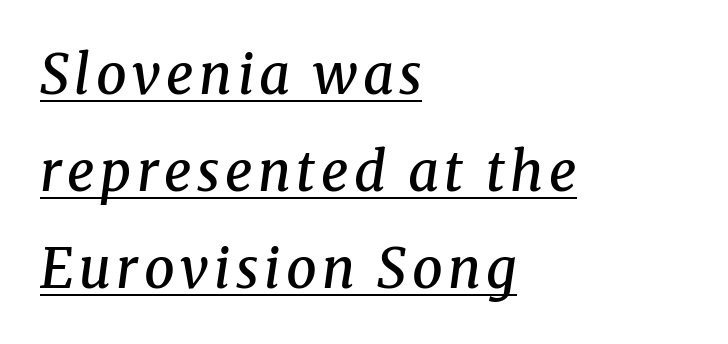
Q: Is the text bold? A: Semi-bold.
Q: Is the text italic (slanted)? A: Yes, it leans right by about 8 degrees.
Q: Is the typeface a serif or a sans-serif typeface? A: Serif.
Q: Is the text underlined? A: Yes.
Q: How is the paragraph aligned? A: Left-aligned.
Q: Width (condensed, normal, or wide)? A: Normal.
Q: Stroke contrast? A: Medium.
Q: x-height? A: Medium.
Q: Monospaced? A: No.
